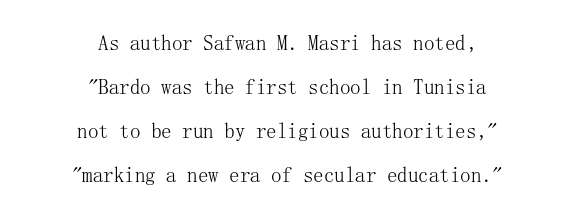
The image shows 21 px text type, upright; set centered, loose line spacing (2.09x), normal letter spacing, not underlined.
